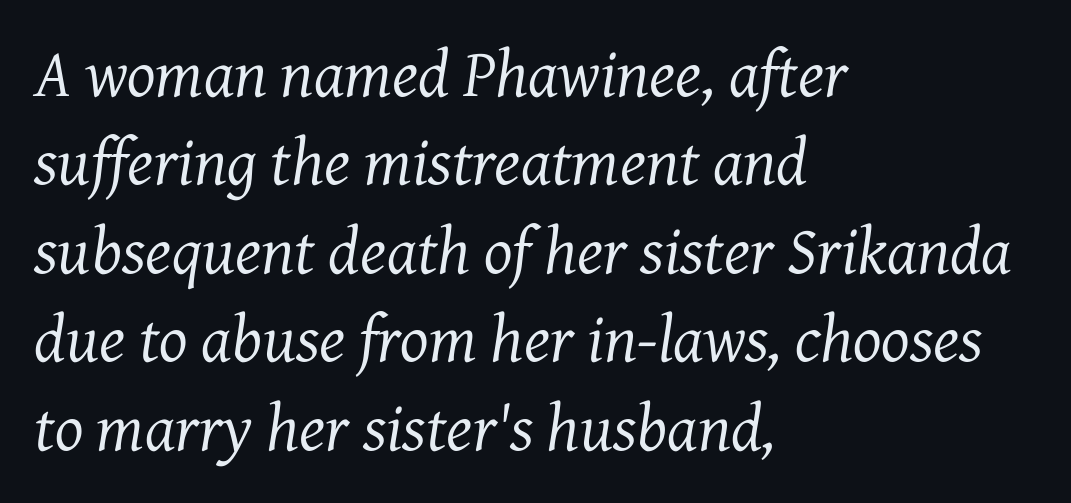
No extra tracking has been applied to these lines. Glance below the letters and you will spot only blank space. Classification — serif. Is the type heavy? It reads as light-to-regular instead.
